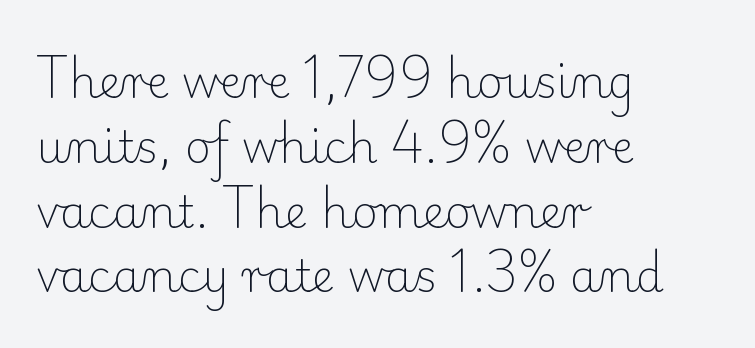
Q: Is the text bold? A: No.
Q: Is the text italic (slanted)? A: No, it is upright.
Q: Is the typeface a serif or a sans-serif typeface? A: Serif.
Q: Is the text underlined? A: No.
Q: How is the paragraph aligned? A: Left-aligned.
Q: Is the spacing between letters normal or unusually wide? A: Normal.
Q: Is the spacing between lines tight, normal or loose? A: Normal.
Q: Width (condensed, normal, or wide)? A: Normal.
Q: Stroke contrast? A: Low.
Q: x-height? A: Small.
Q: Monospaced? A: No.
